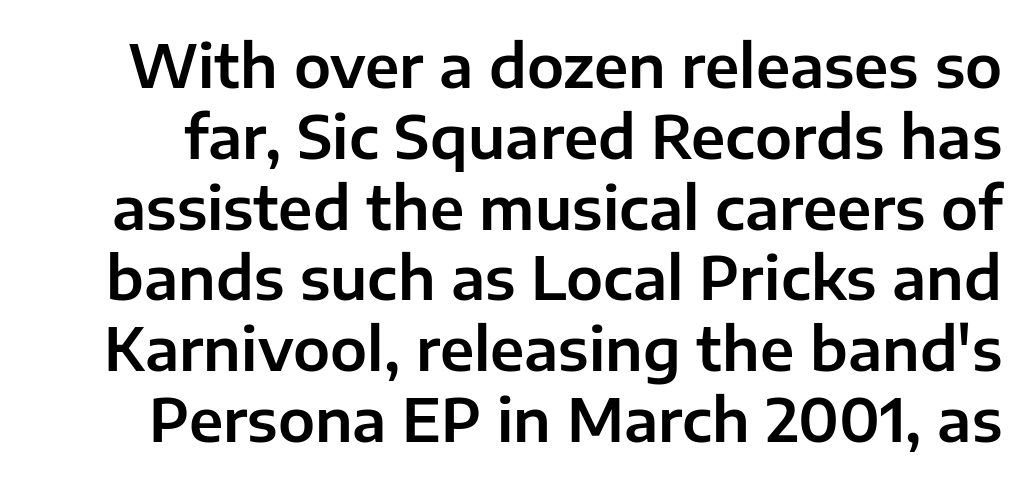
{"serif": "no", "italic": "no", "width": "normal", "stroke_contrast": "low", "x_height": "medium", "monospaced": "no", "underline": "no", "line_spacing_ratio": 1.2, "letter_spacing": "normal", "letter_spacing_em": 0.0, "glyph_px": 59}
